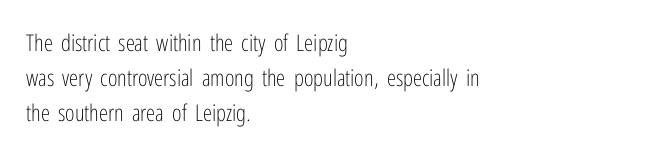
{"italic": "no", "bold": "no", "underline": "no", "align": "left", "line_spacing": "normal", "line_spacing_ratio": 1.52, "letter_spacing": "normal", "letter_spacing_em": 0.0, "glyph_px": 23}
